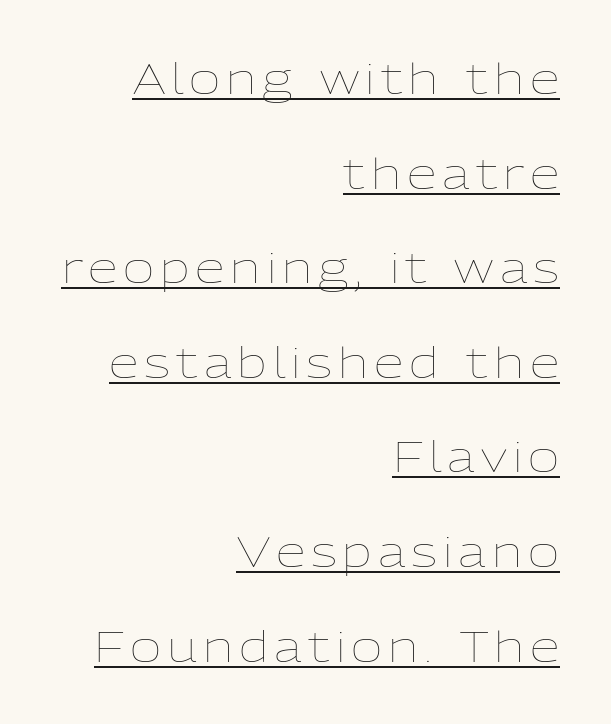
Q: Is the text bold? A: No.
Q: Is the text italic (slanted)? A: No, it is upright.
Q: Is the text underlined? A: Yes.
Q: How is the paragraph aligned? A: Right-aligned.
Q: Is the spacing between lines tight, normal or loose? A: Loose.
Q: Width (condensed, normal, or wide)? A: Normal.
Q: Stroke contrast? A: Low.
Q: x-height? A: Medium.
Q: Monospaced? A: No.
